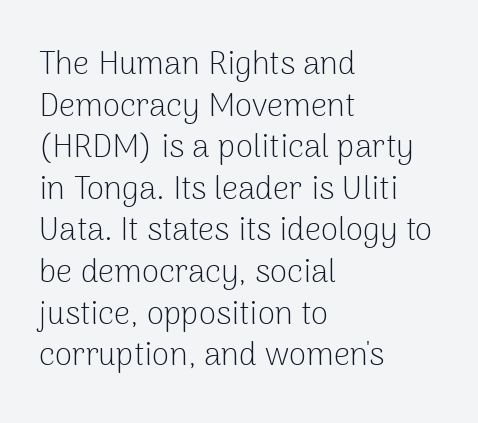
The image shows 32 px light sans-serif type, upright; set left-aligned, normal line spacing (1.3x), normal letter spacing, not underlined; low stroke contrast and a medium x-height.
